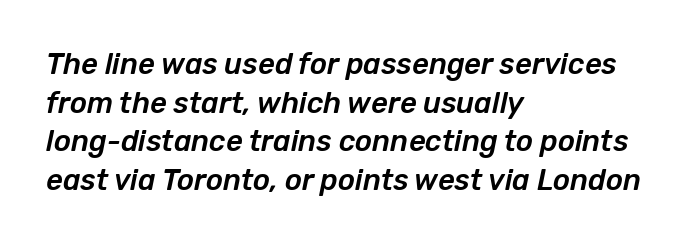
{"italic": "yes", "lean": "right", "slant_degrees": 12, "width": "normal", "stroke_contrast": "low", "x_height": "medium", "monospaced": "no", "underline": "no", "align": "left", "line_spacing": "normal", "line_spacing_ratio": 1.33, "letter_spacing": "normal", "letter_spacing_em": 0.0, "glyph_px": 29}
